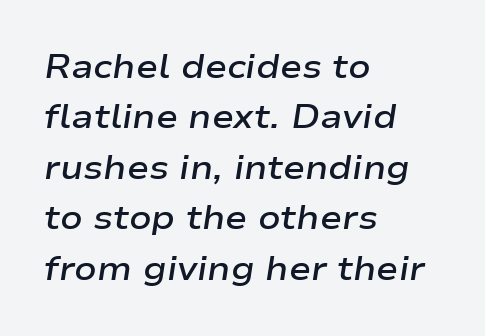
The image shows 33 px semibold, wide type, italic (leaning right); set left-aligned, normal line spacing (1.53x), normal letter spacing, not underlined; low stroke contrast and a medium x-height.
